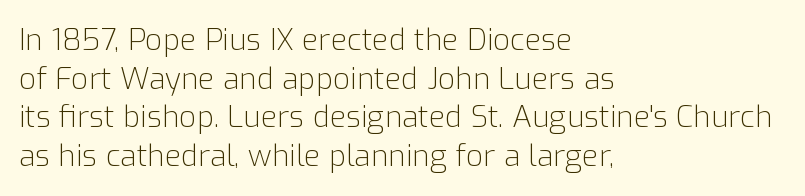
Q: Is the text bold? A: No.
Q: Is the text italic (slanted)? A: No, it is upright.
Q: Is the typeface a serif or a sans-serif typeface? A: Sans-serif.
Q: Is the text underlined? A: No.
Q: How is the paragraph aligned? A: Left-aligned.
Q: Is the spacing between letters normal or unusually wide? A: Normal.
Q: Is the spacing between lines tight, normal or loose? A: Normal.
Q: Width (condensed, normal, or wide)? A: Normal.
Q: Stroke contrast? A: Low.
Q: x-height? A: Medium.
Q: Monospaced? A: No.
